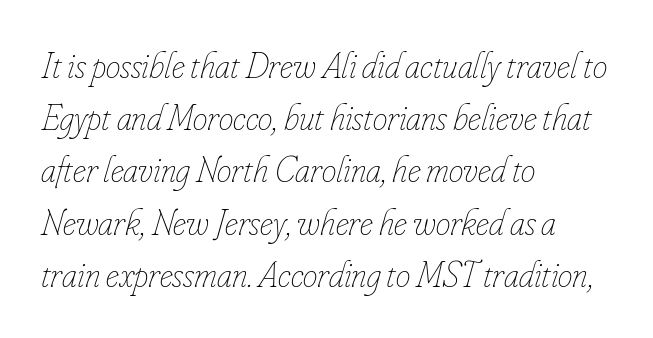
Style check: oblique. Lines of text with bare space underneath. Stroke thickness stays within the range of a standard reading face or lighter. How are the letters spaced? Ordinarily, with no added tracking.
